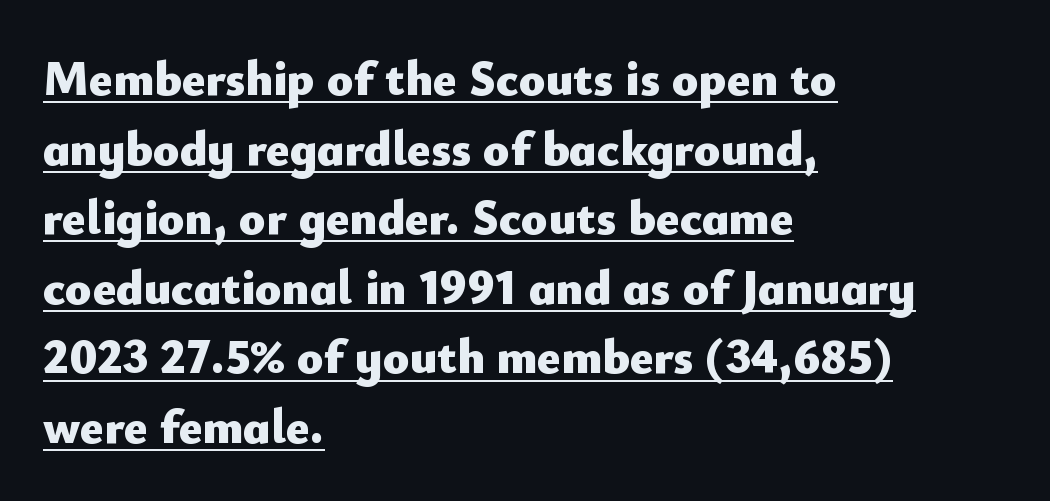
The image shows 49 px heavy sans-serif type, upright; set left-aligned, normal line spacing (1.42x), normal letter spacing, underlined; low stroke contrast and a small x-height.
